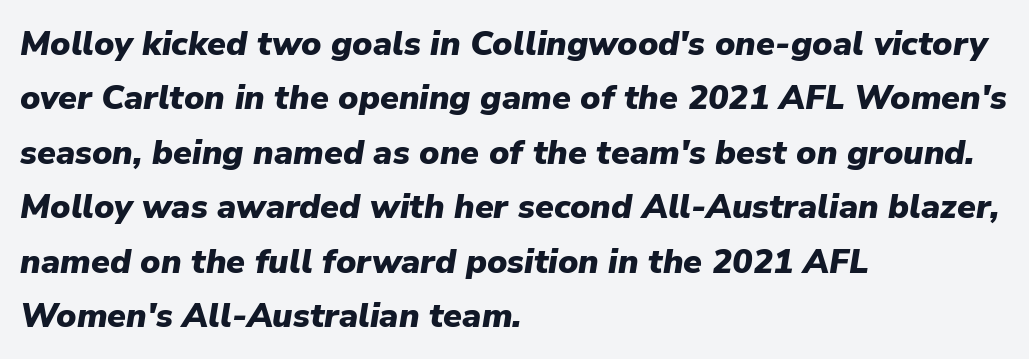
The font's italic variant was chosen for this text. Look at the stroke-to-counter ratio: heavy, a bold. Varying glyph widths throughout — classic text-font behaviour. The typesetter chose a ragged-right arrangement here.
